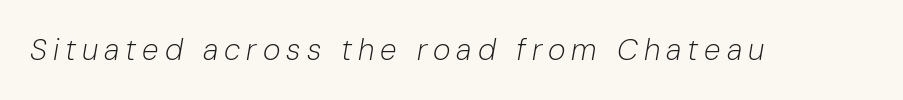
{"italic": "yes", "lean": "right", "slant_degrees": 10, "bold": "no", "weight": "light", "width": "normal", "stroke_contrast": "low", "x_height": "medium", "monospaced": "no", "underline": "no", "letter_spacing": "wide", "letter_spacing_em": 0.2, "glyph_px": 30}
